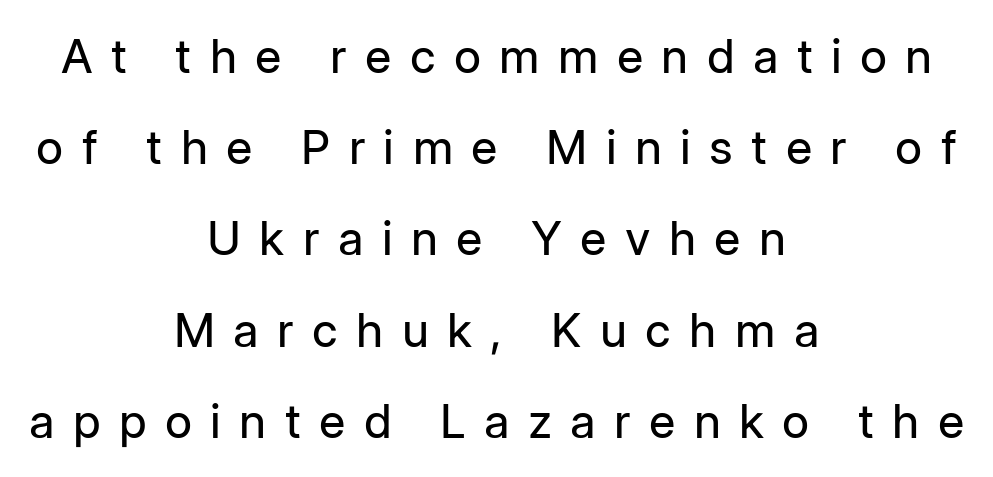
Q: Is the text bold? A: No.
Q: Is the text italic (slanted)? A: No, it is upright.
Q: Is the typeface a serif or a sans-serif typeface? A: Sans-serif.
Q: Is the text underlined? A: No.
Q: How is the paragraph aligned? A: Centered.
Q: Is the spacing between letters normal or unusually wide? A: Unusually wide.
Q: Is the spacing between lines tight, normal or loose? A: Loose.
Q: Width (condensed, normal, or wide)? A: Normal.
Q: Stroke contrast? A: Low.
Q: x-height? A: Medium.
Q: Monospaced? A: No.
